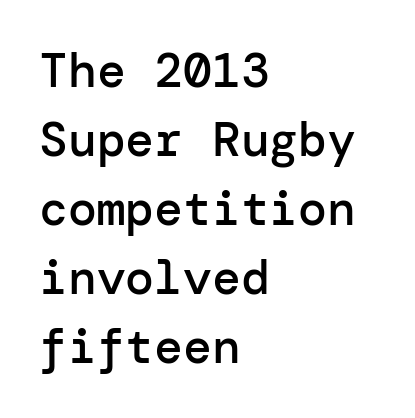
Is this a sans? Yes — the strokes have no serifs. Check the space under the baseline: it is left empty. The text block is weighted toward the left margin, trailing off unevenly rightward. The typesetting leans somewhat heavy: a semibold. The type is set solid horizontally, with unmodified tracking.
